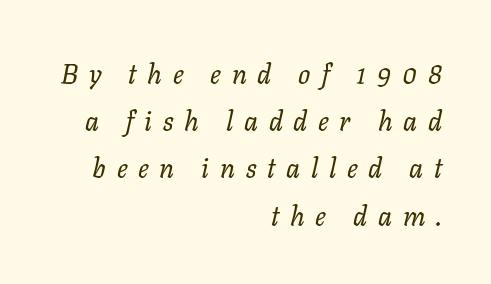
The image shows 27 px text type, italic (leaning right); set right-aligned, line spacing 1.75x, unusually wide letter spacing (+0.4 em), not underlined.
